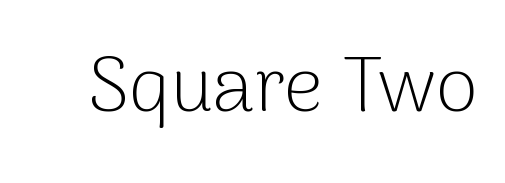
{"serif": "no", "italic": "no", "bold": "no", "weight": "light", "width": "normal", "stroke_contrast": "low", "x_height": "medium", "monospaced": "no", "underline": "no", "letter_spacing": "normal", "letter_spacing_em": 0.0, "glyph_px": 77}
